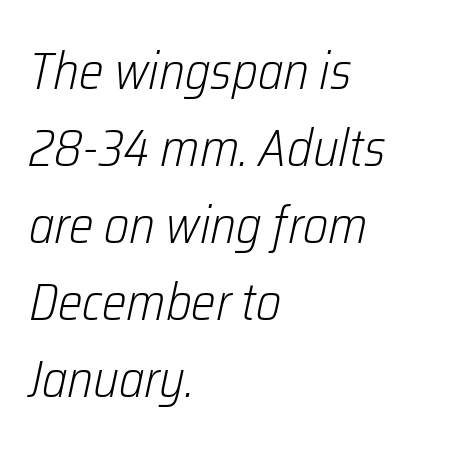
Q: Is the text bold? A: No.
Q: Is the text italic (slanted)? A: Yes, it leans right by about 12 degrees.
Q: Is the text underlined? A: No.
Q: How is the paragraph aligned? A: Left-aligned.
Q: Is the spacing between letters normal or unusually wide? A: Normal.
Q: Is the spacing between lines tight, normal or loose? A: Normal.
Q: Width (condensed, normal, or wide)? A: Condensed.
Q: Stroke contrast? A: Low.
Q: x-height? A: Medium.
Q: Monospaced? A: No.
